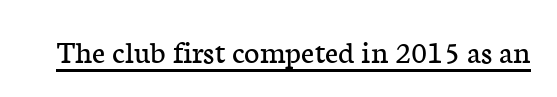
{"serif": "yes", "italic": "no", "bold": "no", "weight": "regular", "width": "normal", "stroke_contrast": "low", "x_height": "medium", "monospaced": "no", "underline": "yes", "letter_spacing": "normal", "letter_spacing_em": 0.0, "glyph_px": 33}
